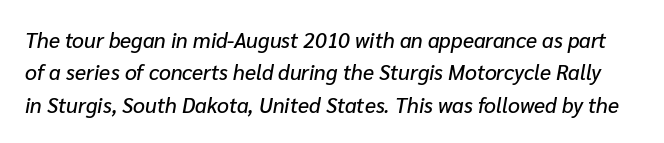
The image shows 21 px text type, italic (leaning right); set normal line spacing (1.54x), normal letter spacing, not underlined.
